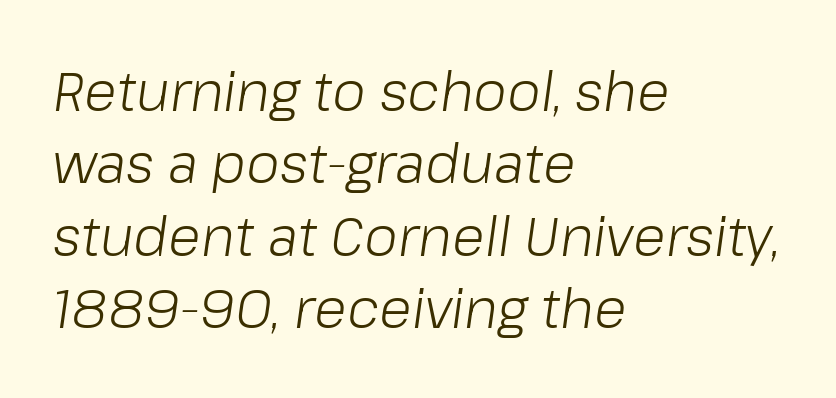
{"italic": "yes", "lean": "right", "slant_degrees": 8, "bold": "no", "weight": "light", "width": "normal", "stroke_contrast": "low", "x_height": "medium", "monospaced": "no", "underline": "no", "align": "left", "line_spacing": "normal", "line_spacing_ratio": 1.34, "letter_spacing": "normal", "letter_spacing_em": 0.0, "glyph_px": 54}
